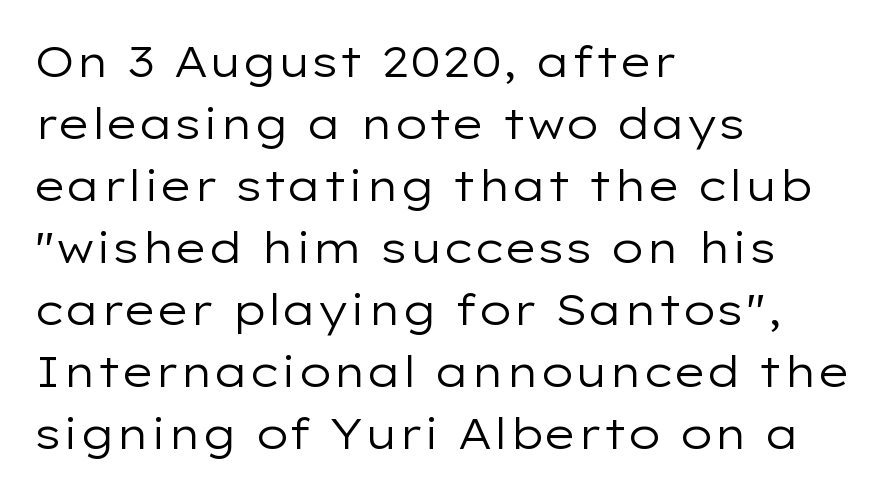
A roman cut, with each character standing at attention. How would I describe the line gaps? Plain and ordinary. Looks like regular typesetting: each glyph gets only the width it needs. The passage is arranged the way most books set body copy — flush left. Beneath every word, the page is bare.
